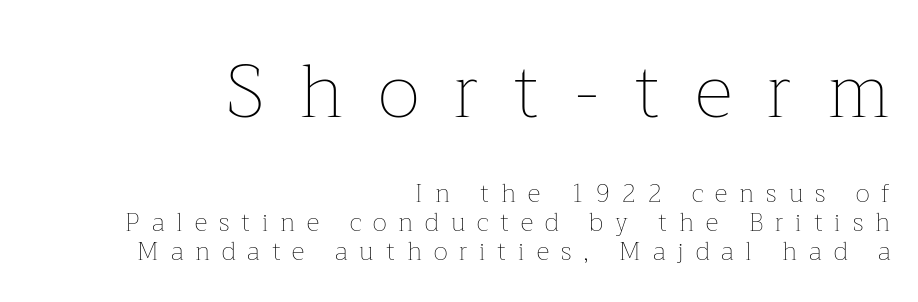
{"italic": "no", "bold": "no", "weight": "thin", "width": "normal", "stroke_contrast": "low", "x_height": "medium", "monospaced": "no", "underline": "no", "align": "right", "line_spacing": "tight", "line_spacing_ratio": 1.15, "letter_spacing": "wide", "letter_spacing_em": 0.48, "larger_block": "first", "size_ratio": 2.96, "glyph_px": 74}
